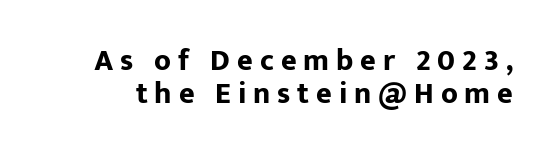
Q: Is the text bold? A: Yes.
Q: Is the text italic (slanted)? A: No, it is upright.
Q: Is the typeface a serif or a sans-serif typeface? A: Sans-serif.
Q: Is the text underlined? A: No.
Q: Is the spacing between letters normal or unusually wide? A: Unusually wide.
Q: Is the spacing between lines tight, normal or loose? A: Tight.
Q: Width (condensed, normal, or wide)? A: Normal.
Q: Stroke contrast? A: Low.
Q: x-height? A: Medium.
Q: Monospaced? A: No.
